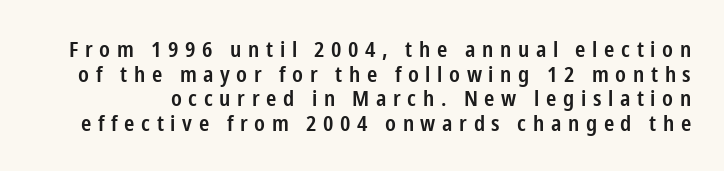
The gap between lines stays unmarked. Bold? Not quite — semibold, heavier than regular but stopping short. You could only call the tracking loose — the letters float apart. If you drew a line through each stem, it would be perfectly vertical.
